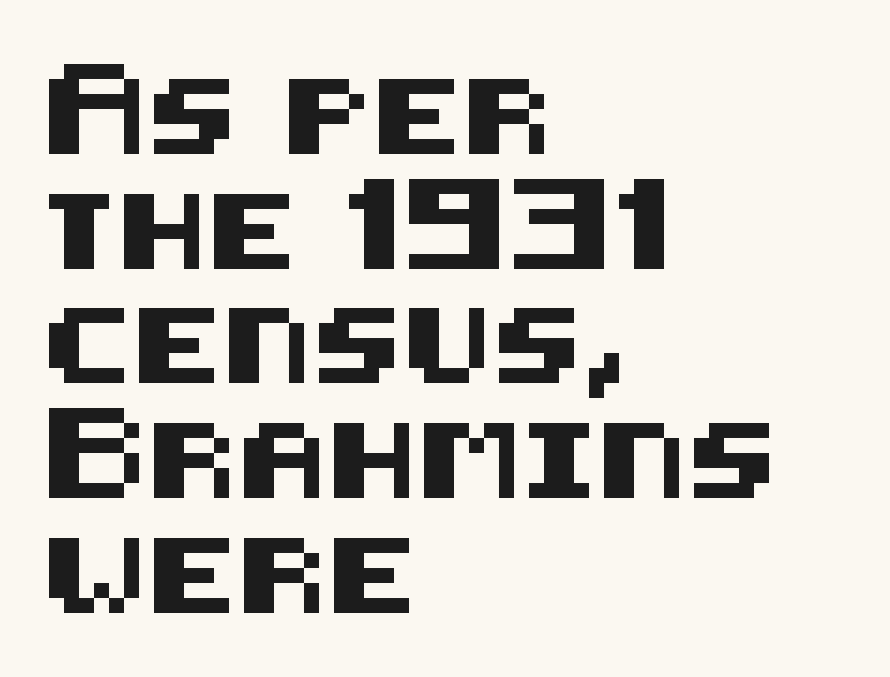
The typeface chosen for these lines omits serifs. The setting favours the left margin, as ordinary paragraphs usually do. Vertical spacing — default. The typography opts for an upright posture over an oblique one. This sample uses plain, unmodified letter spacing. Unmarked baselines from the first word to the last.
